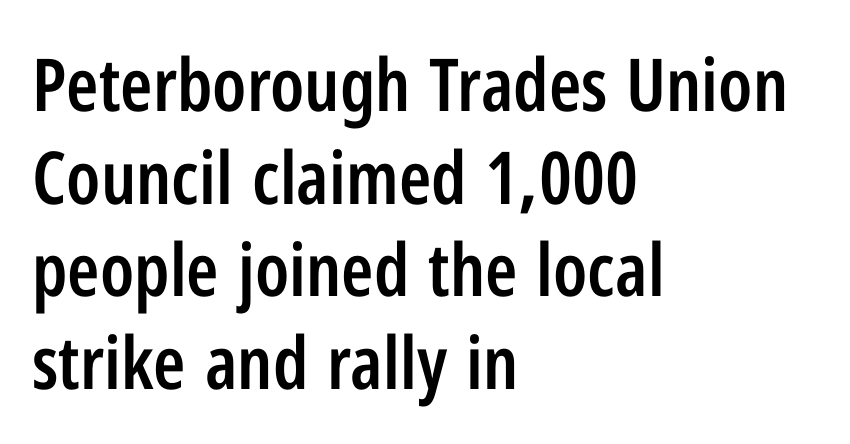
The image shows 73 px semibold, condensed sans-serif type, upright; set left-aligned, normal line spacing (1.27x), normal letter spacing, not underlined; low stroke contrast and a medium x-height.
